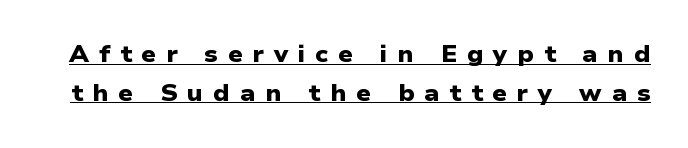
Q: Is the text bold? A: Yes.
Q: Is the text underlined? A: Yes.
Q: Is the spacing between letters normal or unusually wide? A: Unusually wide.
Q: Is the spacing between lines tight, normal or loose? A: Normal.
